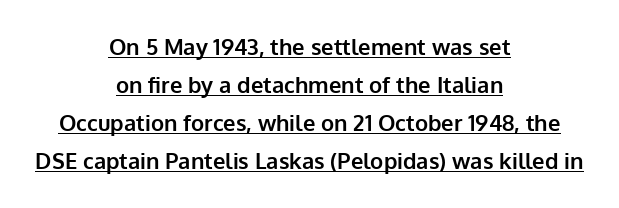
{"italic": "no", "bold": "yes", "underline": "yes", "align": "center", "line_spacing_ratio": 1.73, "letter_spacing": "normal", "letter_spacing_em": 0.0, "glyph_px": 22}
